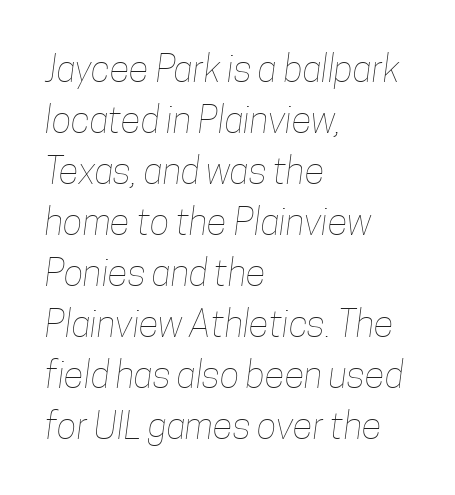
The image shows 37 px thin, condensed type; set left-aligned, normal line spacing (1.38x), normal letter spacing, not underlined; low stroke contrast and a medium x-height.
